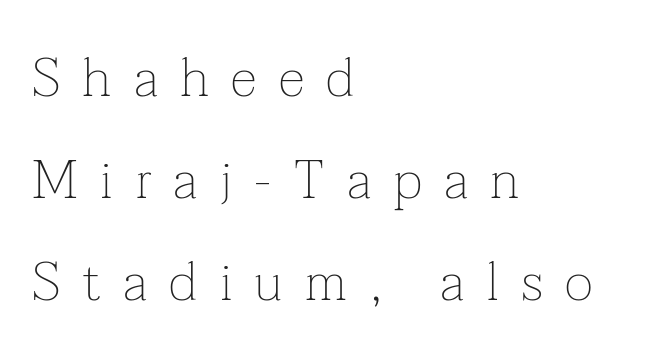
Q: Is the text bold? A: No.
Q: Is the text italic (slanted)? A: No, it is upright.
Q: Is the typeface a serif or a sans-serif typeface? A: Serif.
Q: Is the text underlined? A: No.
Q: How is the paragraph aligned? A: Left-aligned.
Q: Is the spacing between letters normal or unusually wide? A: Unusually wide.
Q: Width (condensed, normal, or wide)? A: Normal.
Q: Stroke contrast? A: Low.
Q: x-height? A: Medium.
Q: Monospaced? A: No.
